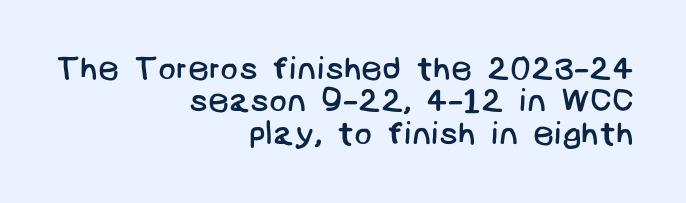
The face used here is a sans, in the tradition of grotesques and geometrics. No word sits above an underline. Tightly led — the rows are bunched. The tracking reads as untouched default to a designer's eye. Leftover space on each line is placed entirely before the opening word. Weight: regular or lighter.
